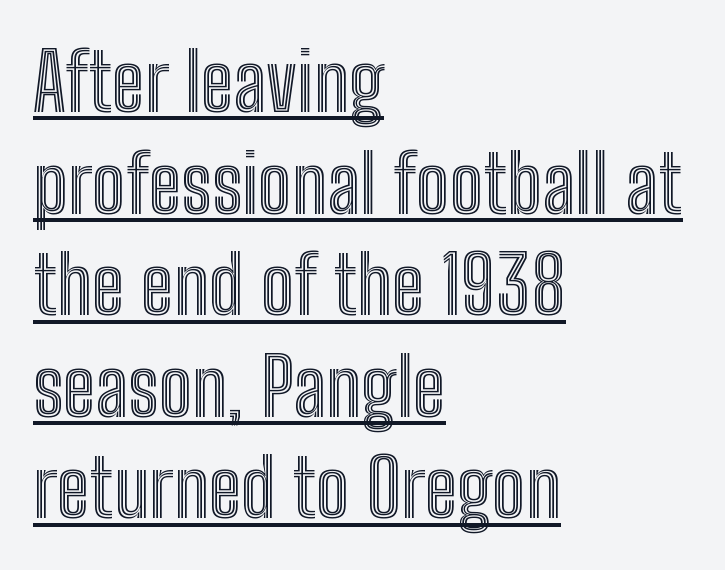
Q: Is the text italic (slanted)? A: No, it is upright.
Q: Is the text underlined? A: Yes.
Q: How is the paragraph aligned? A: Left-aligned.
Q: Is the spacing between letters normal or unusually wide? A: Normal.
Q: Is the spacing between lines tight, normal or loose? A: Normal.
Q: Width (condensed, normal, or wide)? A: Condensed.
Q: x-height? A: Medium.
Q: Monospaced? A: No.
